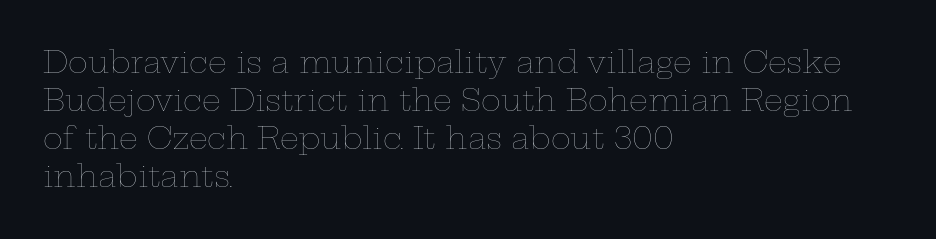
{"italic": "no", "bold": "no", "weight": "thin", "width": "wide", "stroke_contrast": "low", "x_height": "medium", "monospaced": "no", "underline": "no", "align": "left", "line_spacing": "normal", "line_spacing_ratio": 1.27, "letter_spacing": "normal", "letter_spacing_em": 0.0, "glyph_px": 30}
